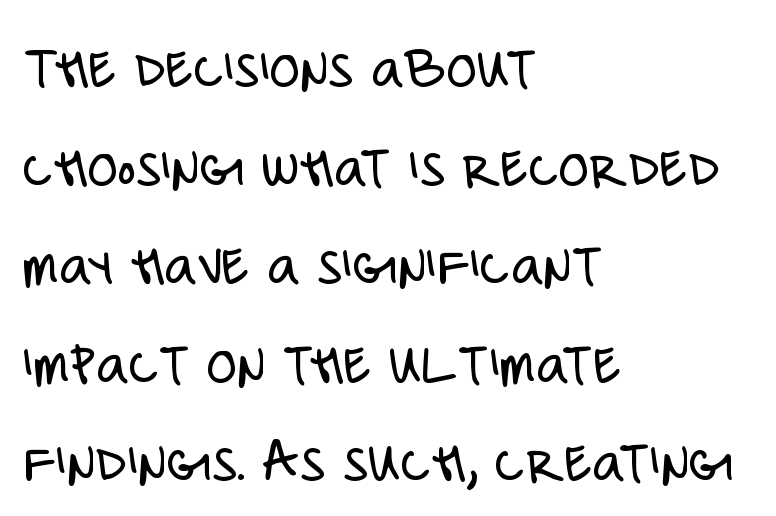
Notice how the stems are strictly vertical — no italics here. Look at the tracking — it's just the regular setting, nothing added. Line spacing here is normal. One-word summary of the alignment: left. Do the characters align in a grid? No, the font is proportional. This reads as an unemphasized weight, regular at the heaviest.
